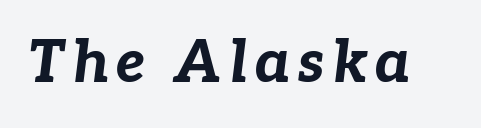
{"italic": "yes", "lean": "right", "slant_degrees": 7, "bold": "yes", "weight": "bold", "width": "normal", "stroke_contrast": "low", "x_height": "medium", "monospaced": "no", "underline": "no", "glyph_px": 59}
